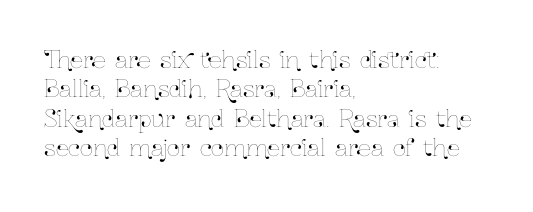
{"italic": "no", "underline": "no", "align": "left", "line_spacing": "normal", "line_spacing_ratio": 1.28, "letter_spacing": "normal", "letter_spacing_em": 0.0, "glyph_px": 23}
